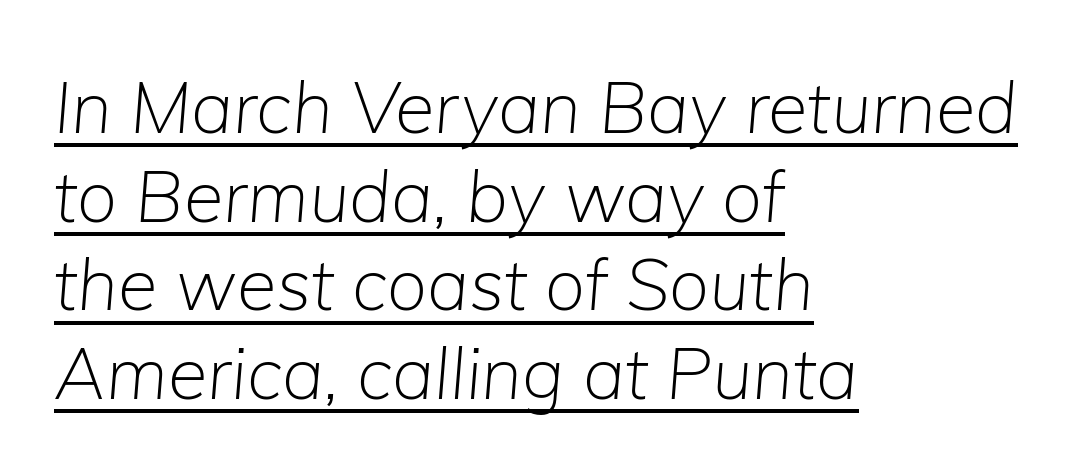
The image shows 72 px light type, italic (leaning right); set left-aligned, line spacing 1.23x, normal letter spacing, underlined; low stroke contrast and a medium x-height.
